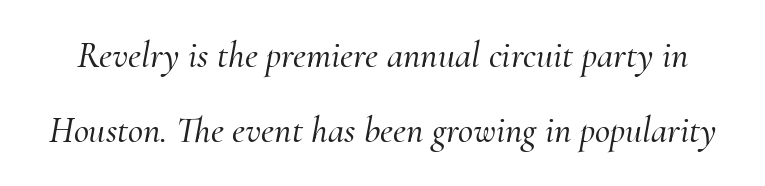
The image shows 37 px serif type, italic (leaning right); set loose line spacing (2.04x), normal letter spacing, not underlined; medium stroke contrast and a small x-height.
